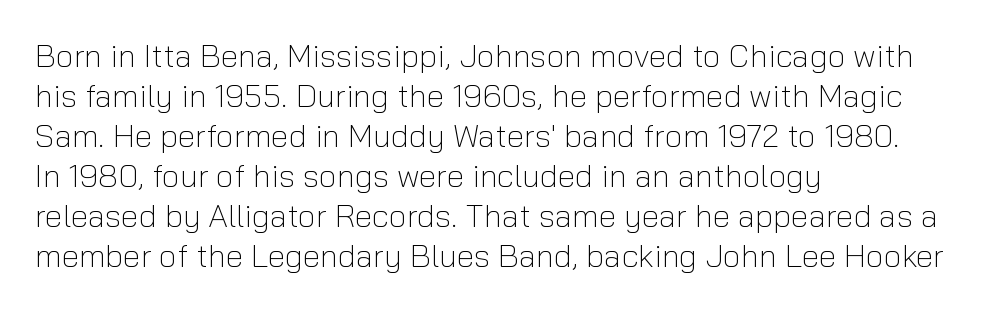
{"serif": "no", "italic": "no", "bold": "no", "weight": "light", "width": "normal", "stroke_contrast": "low", "x_height": "medium", "monospaced": "no", "underline": "no", "align": "left", "line_spacing": "normal", "line_spacing_ratio": 1.25, "letter_spacing": "normal", "letter_spacing_em": 0.0, "glyph_px": 32}
